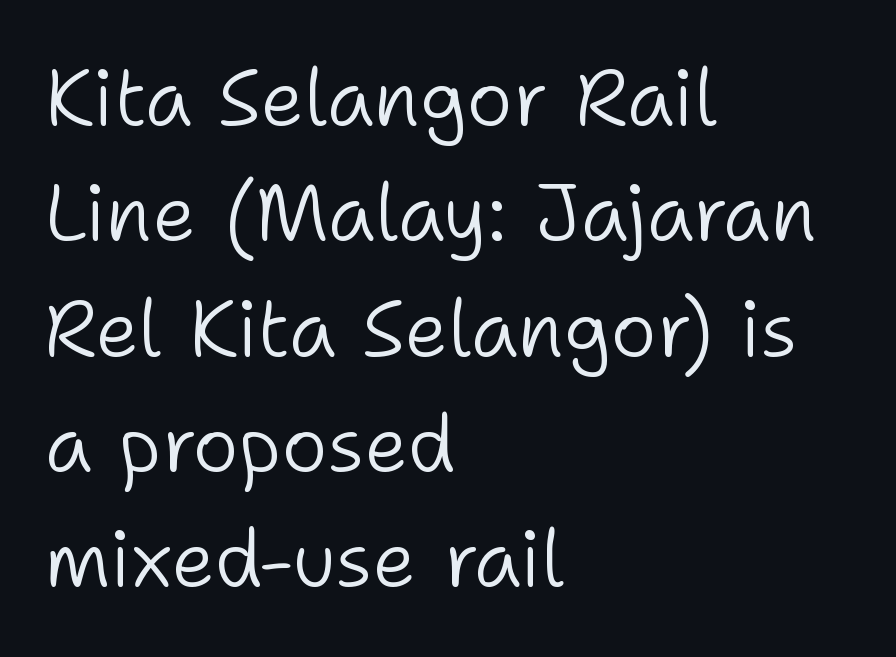
The tracking reads as untouched default to a designer's eye. A roman cut, with each character standing at attention. Looks like regular typesetting: each glyph gets only the width it needs. Nothing heavy about these letters — not bold at all.
